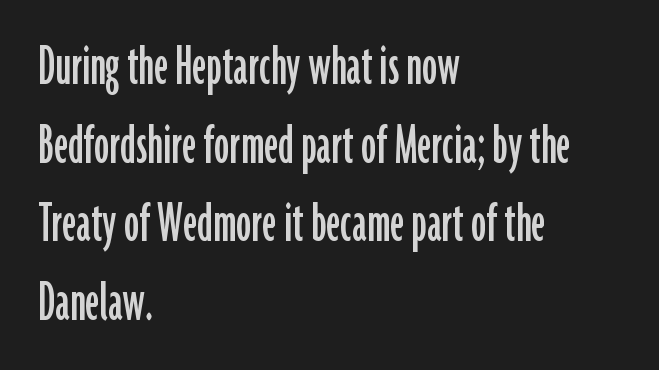
The image shows 61 px condensed sans-serif type, upright; set left-aligned, normal line spacing (1.29x), normal letter spacing, not underlined; low stroke contrast and a medium x-height.
